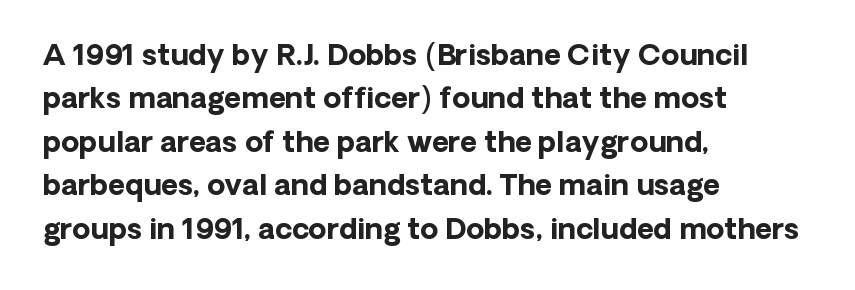
Q: Is the text bold? A: Yes.
Q: Is the text italic (slanted)? A: No, it is upright.
Q: Is the typeface a serif or a sans-serif typeface? A: Sans-serif.
Q: Is the text underlined? A: No.
Q: How is the paragraph aligned? A: Left-aligned.
Q: Is the spacing between letters normal or unusually wide? A: Normal.
Q: Is the spacing between lines tight, normal or loose? A: Normal.
Q: Width (condensed, normal, or wide)? A: Normal.
Q: Stroke contrast? A: Low.
Q: x-height? A: Medium.
Q: Monospaced? A: No.
